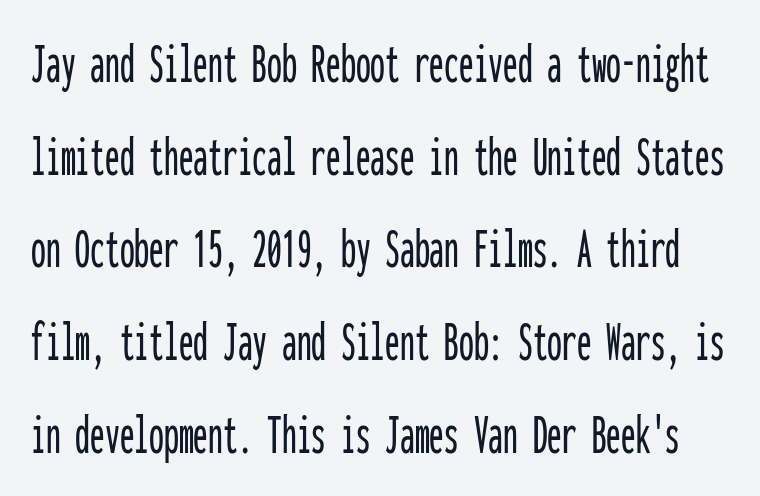
Q: Is the text italic (slanted)? A: No, it is upright.
Q: Is the typeface a serif or a sans-serif typeface? A: Sans-serif.
Q: Is the text underlined? A: No.
Q: Is the spacing between letters normal or unusually wide? A: Normal.
Q: Is the spacing between lines tight, normal or loose? A: Normal.
Q: Width (condensed, normal, or wide)? A: Condensed.
Q: Stroke contrast? A: Low.
Q: x-height? A: Medium.
Q: Monospaced? A: Yes.
